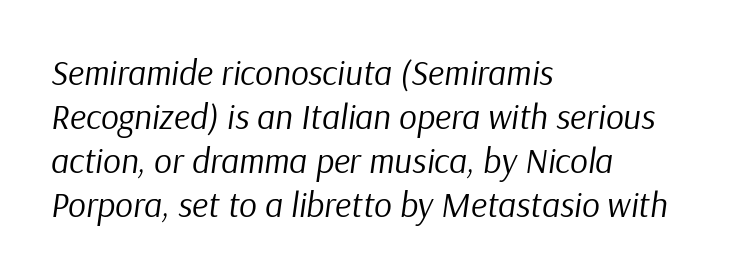
{"italic": "yes", "lean": "right", "slant_degrees": 9, "bold": "no", "weight": "regular", "width": "normal", "stroke_contrast": "low", "x_height": "medium", "monospaced": "no", "underline": "no", "align": "left", "line_spacing": "normal", "line_spacing_ratio": 1.26, "letter_spacing": "normal", "letter_spacing_em": 0.0, "glyph_px": 35}
